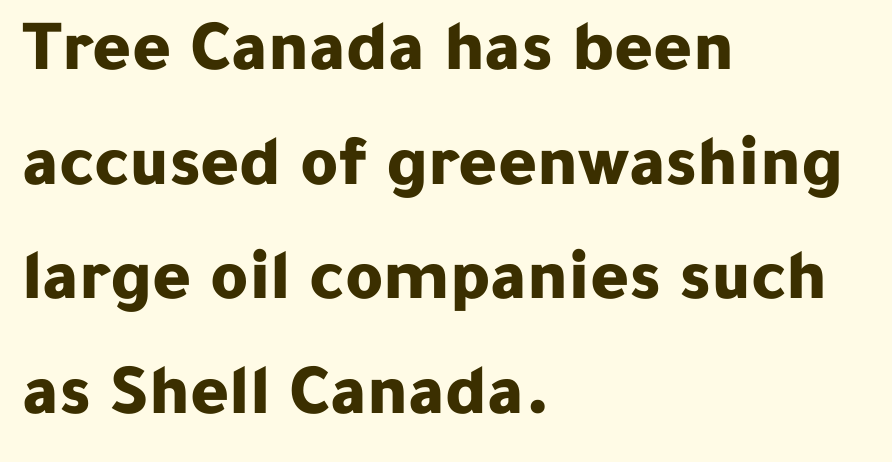
{"serif": "no", "italic": "no", "bold": "yes", "weight": "bold", "width": "normal", "stroke_contrast": "low", "x_height": "medium", "monospaced": "no", "underline": "no", "align": "left", "line_spacing": "normal", "line_spacing_ratio": 1.57, "letter_spacing": "normal", "letter_spacing_em": 0.0, "glyph_px": 73}
